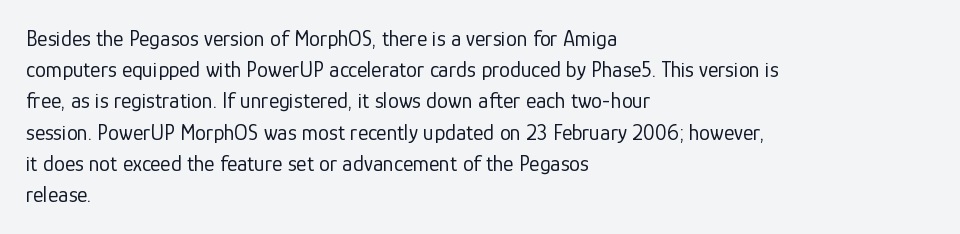
Q: Is the text bold? A: No.
Q: Is the text italic (slanted)? A: No, it is upright.
Q: Is the text underlined? A: No.
Q: How is the paragraph aligned? A: Left-aligned.
Q: Is the spacing between letters normal or unusually wide? A: Normal.
Q: Is the spacing between lines tight, normal or loose? A: Normal.
